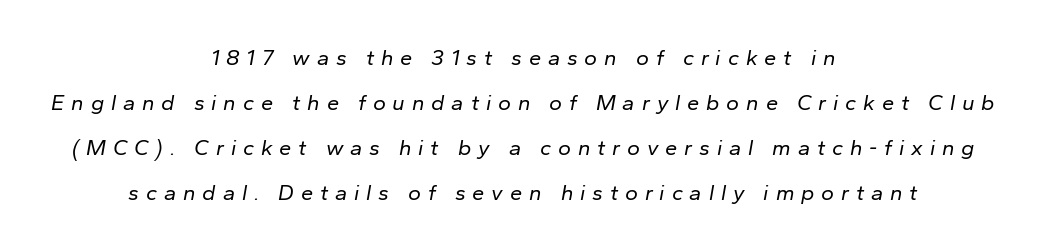
{"italic": "yes", "lean": "right", "slant_degrees": 10, "bold": "no", "underline": "no", "align": "center", "line_spacing": "loose", "line_spacing_ratio": 2.04, "letter_spacing": "wide", "letter_spacing_em": 0.31, "glyph_px": 22}
